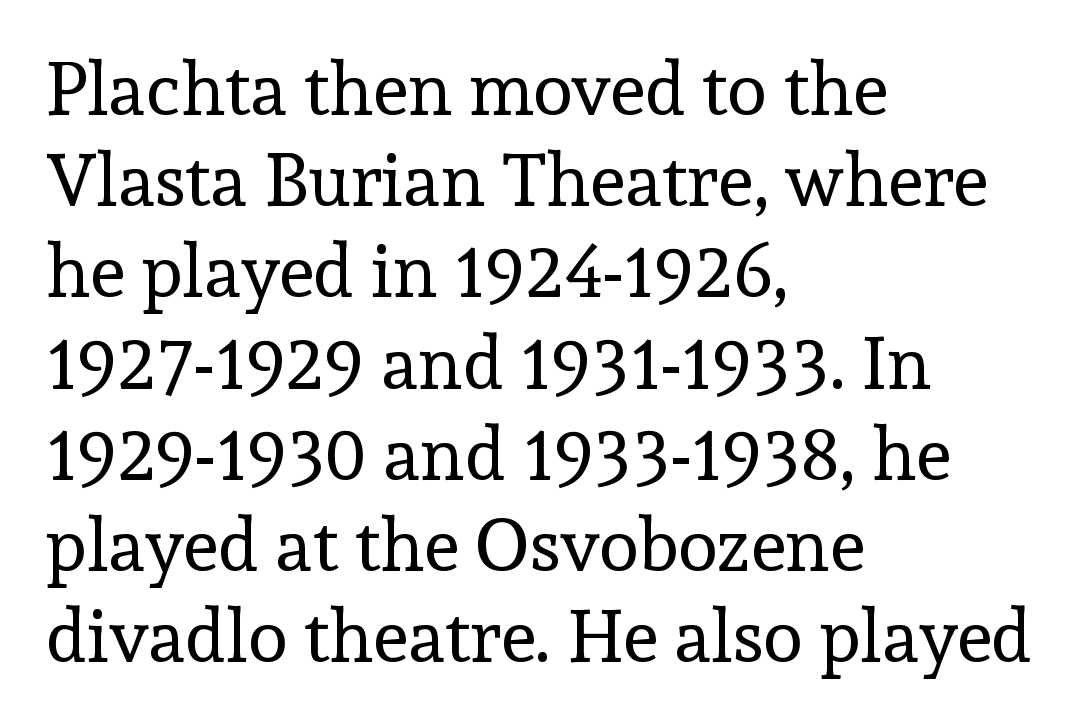
{"serif": "yes", "italic": "no", "bold": "no", "weight": "regular", "width": "normal", "x_height": "medium", "monospaced": "no", "underline": "no", "align": "left", "line_spacing": "normal", "line_spacing_ratio": 1.25, "letter_spacing": "normal", "letter_spacing_em": 0.0, "glyph_px": 73}
